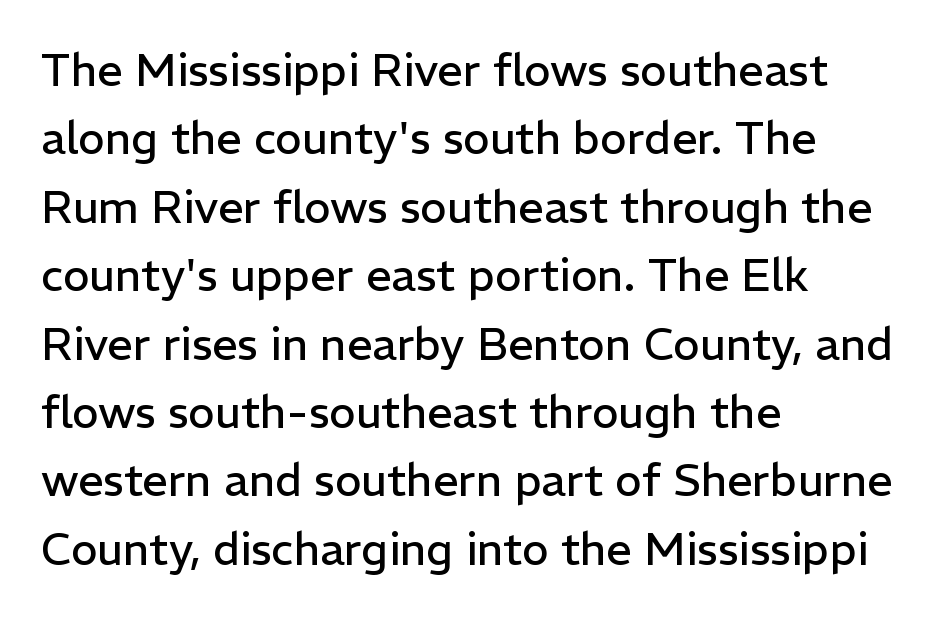
The image shows 45 px regular-weight sans-serif type, upright; set left-aligned, normal line spacing (1.52x), normal letter spacing, not underlined; low stroke contrast and a medium x-height.
